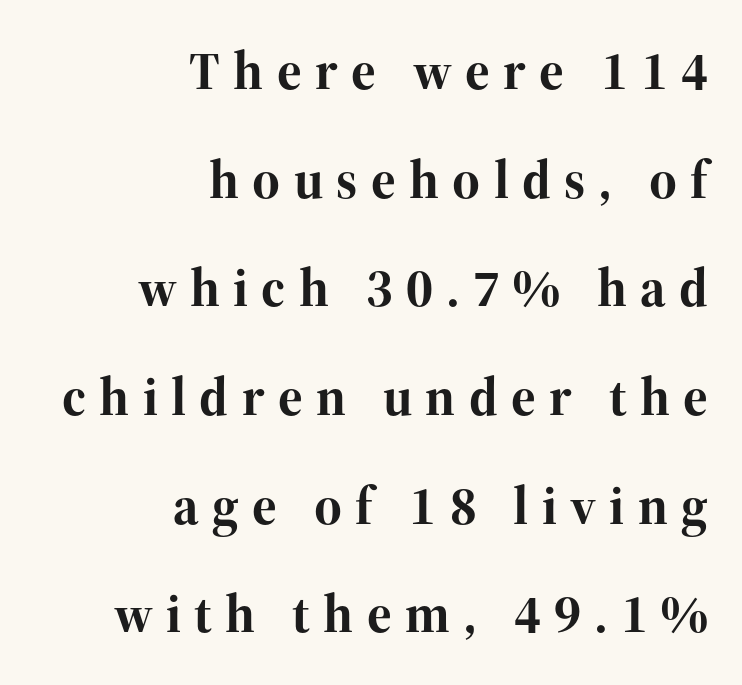
Q: Is the text bold? A: Yes.
Q: Is the text italic (slanted)? A: No, it is upright.
Q: Is the typeface a serif or a sans-serif typeface? A: Serif.
Q: Is the text underlined? A: No.
Q: How is the paragraph aligned? A: Right-aligned.
Q: Is the spacing between letters normal or unusually wide? A: Unusually wide.
Q: Is the spacing between lines tight, normal or loose? A: Loose.
Q: Width (condensed, normal, or wide)? A: Normal.
Q: Stroke contrast? A: High.
Q: x-height? A: Medium.
Q: Monospaced? A: No.
